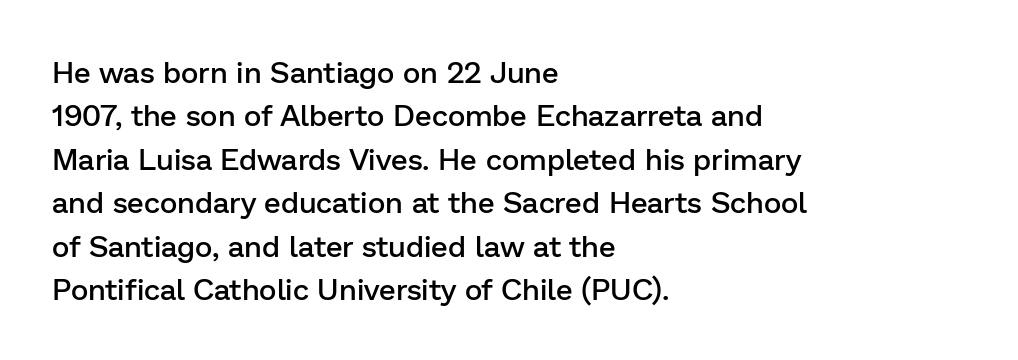
{"serif": "no", "italic": "no", "bold": "semi", "weight": "semibold", "width": "normal", "stroke_contrast": "low", "x_height": "medium", "monospaced": "no", "underline": "no", "align": "left", "line_spacing": "normal", "line_spacing_ratio": 1.45, "letter_spacing": "normal", "letter_spacing_em": 0.0, "glyph_px": 30}
